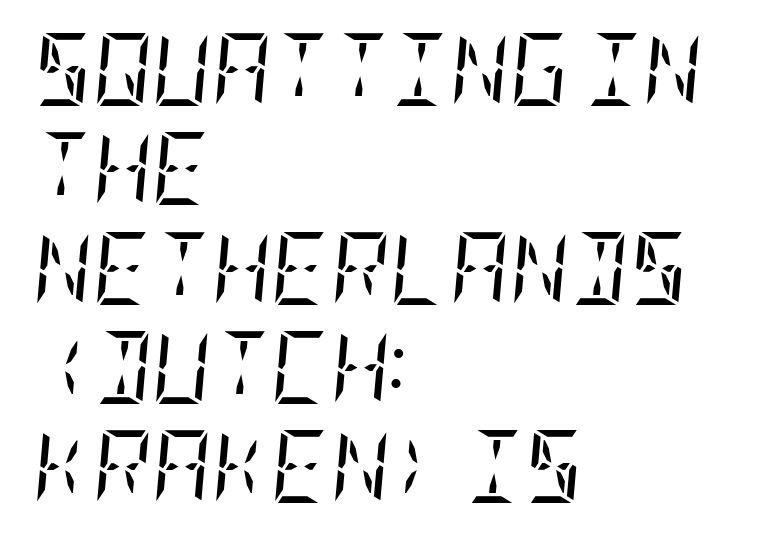
{"serif": "yes", "italic": "yes", "lean": "right", "slant_degrees": 5, "bold": "no", "weight": "regular", "width": "condensed", "stroke_contrast": "low", "x_height": "large", "underline": "no", "align": "left", "line_spacing": "normal", "line_spacing_ratio": 1.36, "letter_spacing": "normal", "letter_spacing_em": 0.0, "glyph_px": 73}
